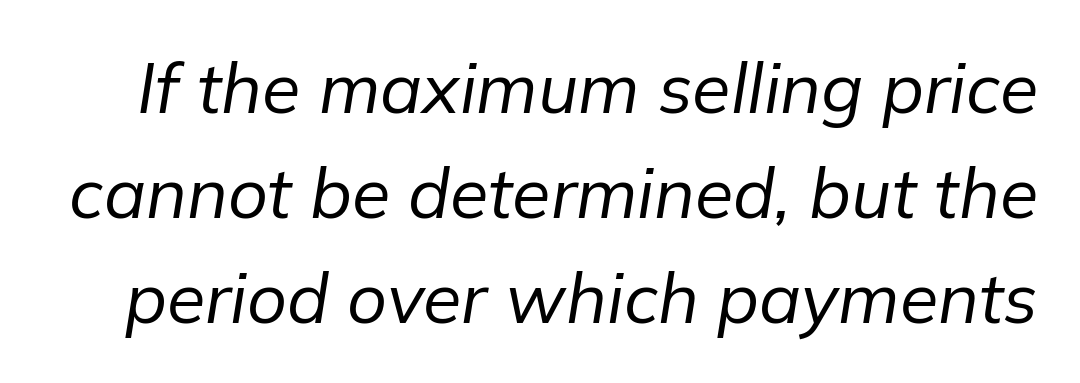
The image shows 70 px regular-weight type, italic (leaning right); set normal line spacing (1.5x), normal letter spacing, not underlined; low stroke contrast and a medium x-height.
